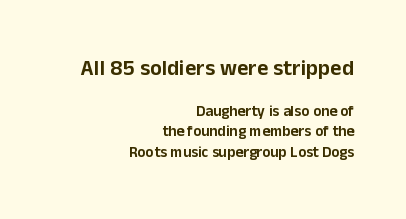
Posture: vertical. A bare baseline throughout the passage. Is there much room between lines? A standard amount, neither cramped nor airy. This layout puts the oversized block above and the modest block below.
